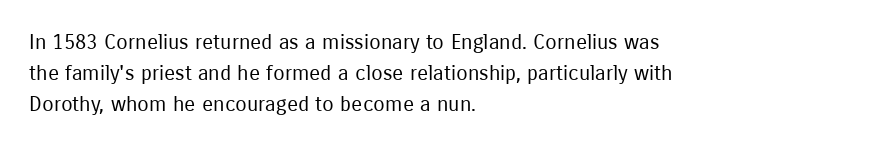
The image shows 21 px text type, upright; set left-aligned, normal line spacing (1.48x), normal letter spacing, not underlined.
